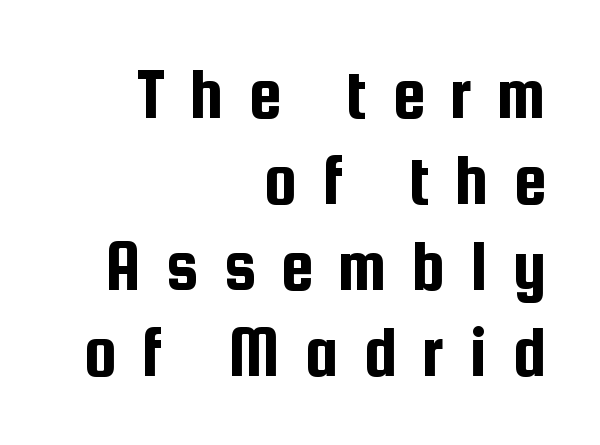
The image shows 74 px condensed sans-serif type, upright; set right-aligned, line spacing 1.16x, unusually wide letter spacing (+0.34 em), not underlined; low stroke contrast and a medium x-height.
